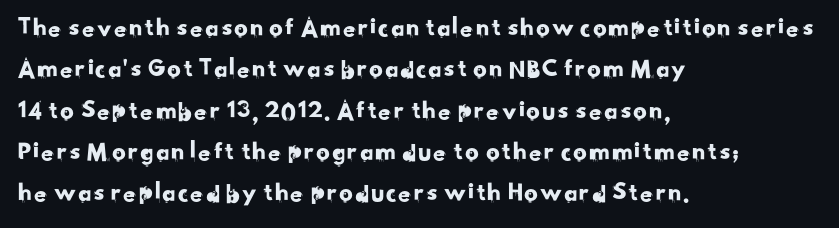
Q: Is the text underlined? A: No.
Q: How is the paragraph aligned? A: Left-aligned.
Q: Is the spacing between letters normal or unusually wide? A: Normal.
Q: Is the spacing between lines tight, normal or loose? A: Normal.
